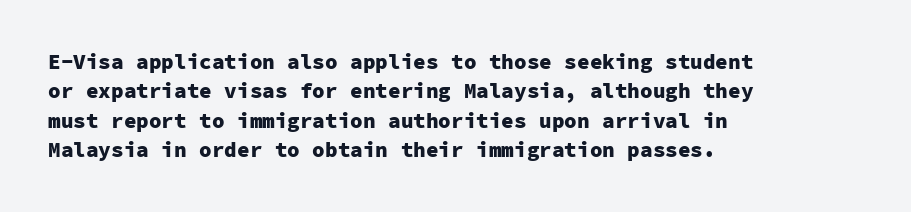
{"italic": "no", "bold": "yes", "underline": "no", "align": "left", "line_spacing": "normal", "line_spacing_ratio": 1.4, "letter_spacing": "normal", "letter_spacing_em": 0.0, "glyph_px": 21}
